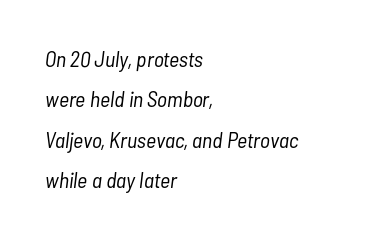
Q: Is the text bold? A: No.
Q: Is the text italic (slanted)? A: Yes, it leans right by about 7 degrees.
Q: Is the text underlined? A: No.
Q: How is the paragraph aligned? A: Left-aligned.
Q: Is the spacing between letters normal or unusually wide? A: Normal.
